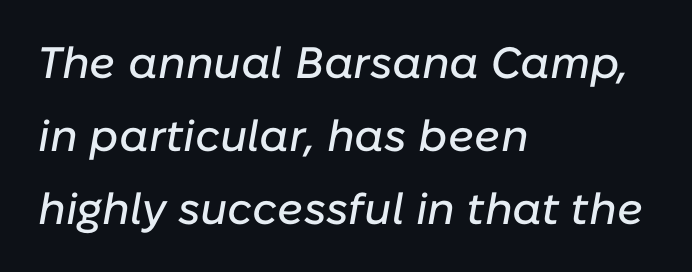
{"italic": "yes", "lean": "right", "slant_degrees": 10, "width": "normal", "stroke_contrast": "low", "x_height": "medium", "monospaced": "no", "underline": "no", "align": "left", "line_spacing": "normal", "line_spacing_ratio": 1.66, "letter_spacing": "normal", "letter_spacing_em": 0.0, "glyph_px": 44}
